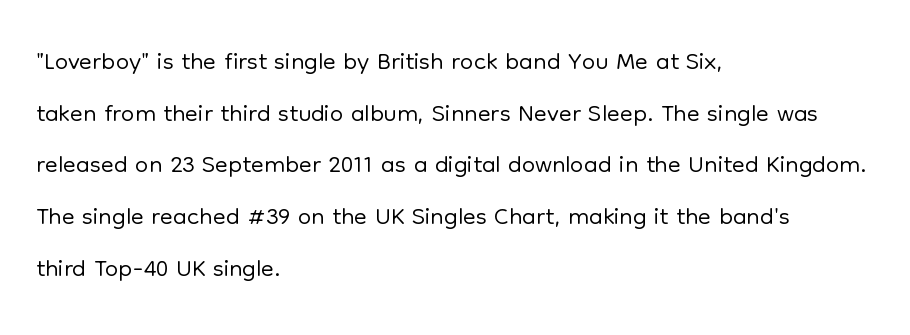
Ascenders rise straight up at ninety degrees. Plain, unruled lines of type. Nothing unusual about the tracking: characters are spaced as the font intends. The font is comparable to plain body text, perhaps lighter.
